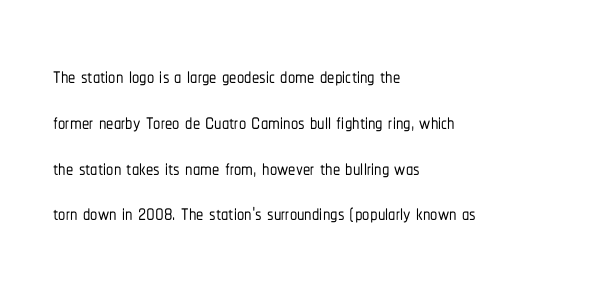
The image shows 29 px condensed sans-serif type, upright; set left-aligned, normal line spacing (1.58x), normal letter spacing, not underlined; low stroke contrast and a medium x-height.
